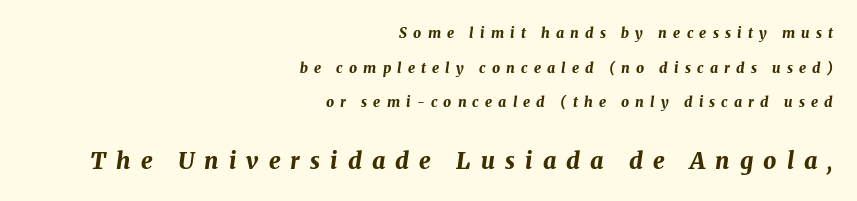
Q: Is the text bold? A: Yes.
Q: Is the text italic (slanted)? A: Yes, it leans right by about 8 degrees.
Q: Is the text underlined? A: No.
Q: How is the paragraph aligned? A: Right-aligned.
Q: Is the spacing between letters normal or unusually wide? A: Unusually wide.
Q: Is the spacing between lines tight, normal or loose? A: Loose.
Q: Which block of text is set in a larger size, the first (top) or the second (bottom)? A: The second (bottom) one.
